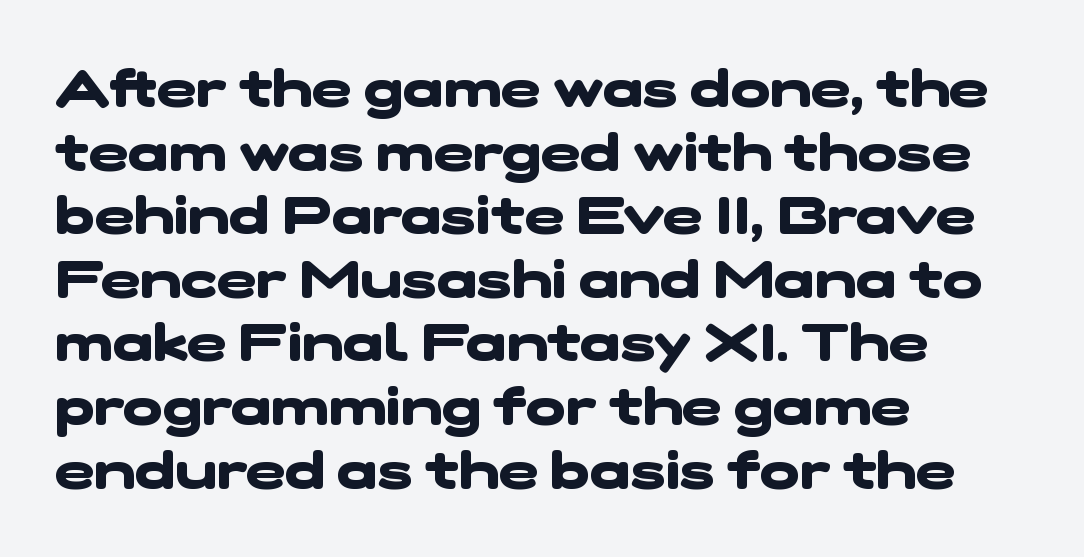
Thick stems and heavy bowls — unmistakably bold. The letters advance in unequal steps, a hallmark of proportional type. What stands out about the letter spacing? Nothing — it is the standard amount. I'd call this a sans setting — the letters go barefoot.
